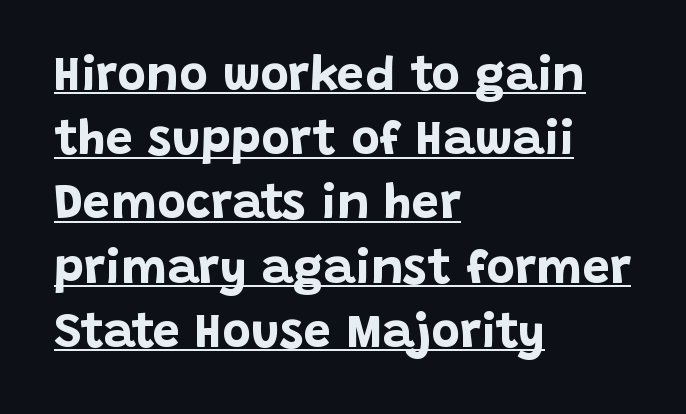
{"serif": "no", "italic": "no", "bold": "yes", "weight": "bold", "width": "normal", "stroke_contrast": "low", "x_height": "large", "monospaced": "no", "underline": "yes", "align": "left", "line_spacing": "normal", "line_spacing_ratio": 1.31, "letter_spacing": "normal", "letter_spacing_em": 0.0, "glyph_px": 49}
